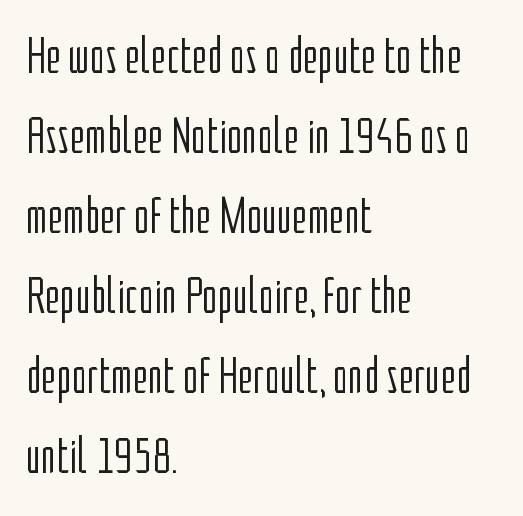
Q: Is the text bold? A: No.
Q: Is the text italic (slanted)? A: No, it is upright.
Q: Is the typeface a serif or a sans-serif typeface? A: Sans-serif.
Q: Is the text underlined? A: No.
Q: How is the paragraph aligned? A: Left-aligned.
Q: Is the spacing between letters normal or unusually wide? A: Normal.
Q: Is the spacing between lines tight, normal or loose? A: Normal.
Q: Width (condensed, normal, or wide)? A: Condensed.
Q: Stroke contrast? A: Low.
Q: x-height? A: Medium.
Q: Monospaced? A: No.
